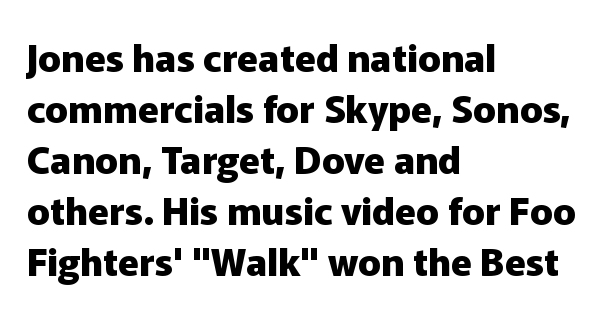
The image shows 38 px heavy sans-serif type, upright; set left-aligned, normal line spacing (1.34x), normal letter spacing, not underlined; low stroke contrast and a medium x-height.
